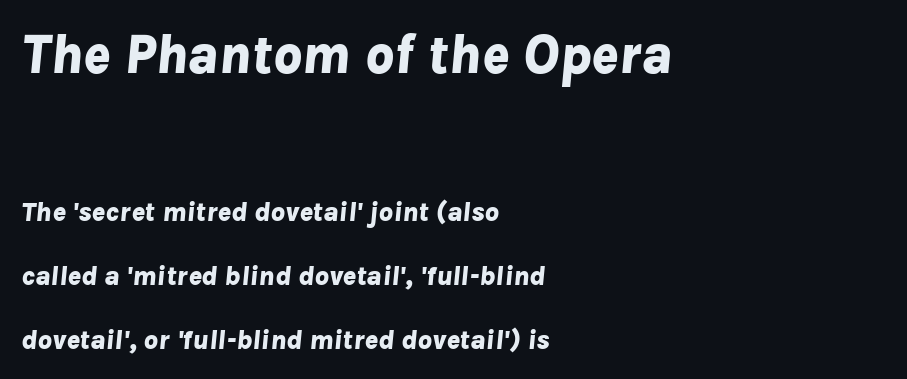
Q: Is the text bold? A: Yes.
Q: Is the text italic (slanted)? A: Yes, it leans right by about 8 degrees.
Q: Is the text underlined? A: No.
Q: How is the paragraph aligned? A: Left-aligned.
Q: Is the spacing between letters normal or unusually wide? A: Normal.
Q: Is the spacing between lines tight, normal or loose? A: Loose.
Q: Which block of text is set in a larger size, the first (top) or the second (bottom)? A: The first (top) one.
Q: Width (condensed, normal, or wide)? A: Normal.
Q: Stroke contrast? A: Low.
Q: x-height? A: Medium.
Q: Monospaced? A: No.
